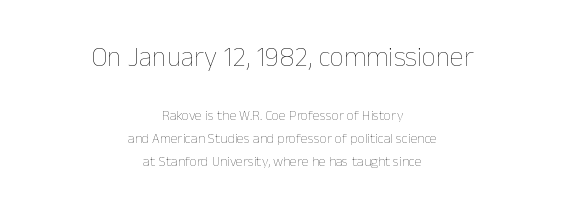
These lines are rendered in a variable-pitch font. Standard letterfit; no display-style spreading of the glyphs. Characters remain perfectly vertical along every line. The characters are drawn with everyday or finer stroke widths.
